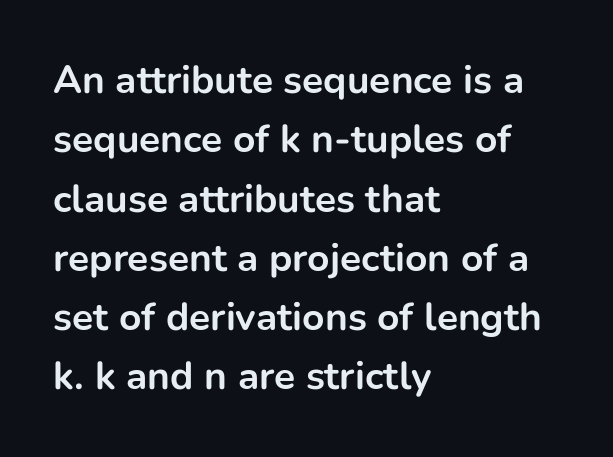
Q: Is the text bold? A: Yes.
Q: Is the text italic (slanted)? A: No, it is upright.
Q: Is the typeface a serif or a sans-serif typeface? A: Sans-serif.
Q: Is the text underlined? A: No.
Q: How is the paragraph aligned? A: Left-aligned.
Q: Is the spacing between letters normal or unusually wide? A: Normal.
Q: Is the spacing between lines tight, normal or loose? A: Normal.
Q: Width (condensed, normal, or wide)? A: Normal.
Q: Stroke contrast? A: Low.
Q: x-height? A: Medium.
Q: Monospaced? A: No.
